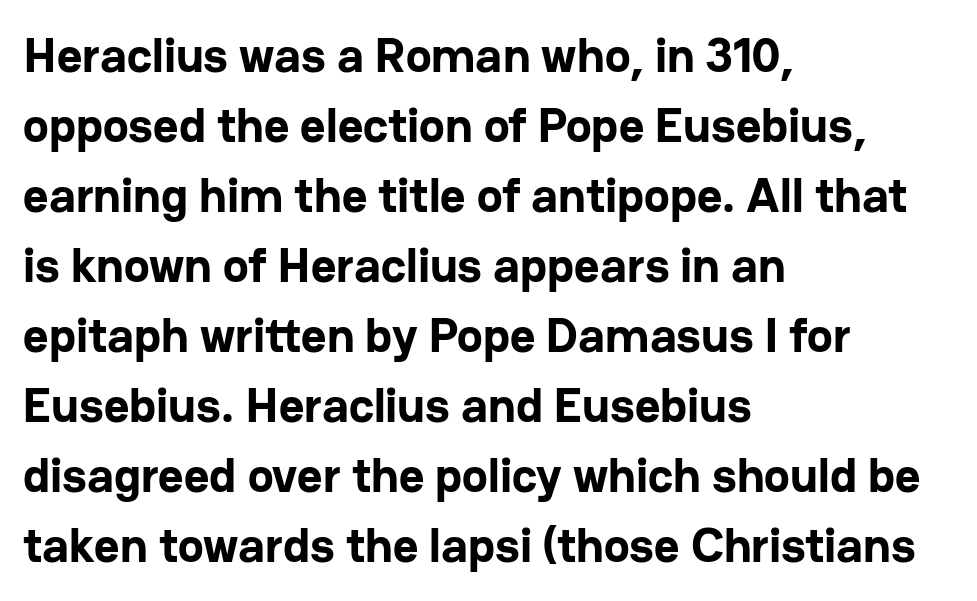
{"serif": "no", "italic": "no", "bold": "yes", "weight": "bold", "width": "normal", "stroke_contrast": "low", "x_height": "medium", "monospaced": "no", "underline": "no", "align": "left", "line_spacing": "normal", "line_spacing_ratio": 1.43, "letter_spacing": "normal", "letter_spacing_em": 0.0, "glyph_px": 49}
